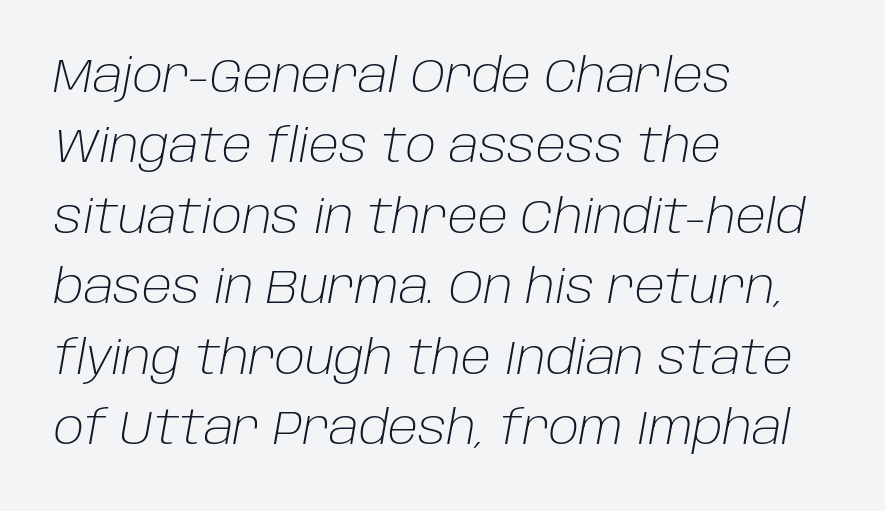
{"italic": "yes", "lean": "right", "slant_degrees": 10, "bold": "no", "weight": "light", "width": "normal", "stroke_contrast": "low", "x_height": "large", "monospaced": "no", "underline": "no", "align": "left", "line_spacing": "normal", "line_spacing_ratio": 1.5, "letter_spacing": "normal", "letter_spacing_em": 0.0, "glyph_px": 47}
